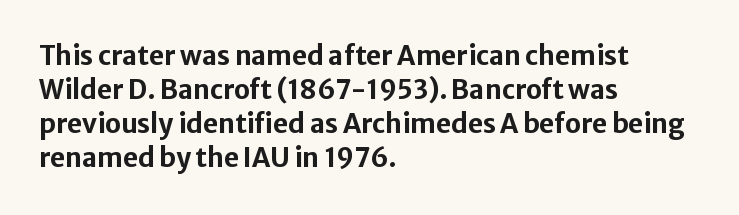
Q: Is the text bold? A: Yes.
Q: Is the text italic (slanted)? A: No, it is upright.
Q: Is the text underlined? A: No.
Q: How is the paragraph aligned? A: Left-aligned.
Q: Is the spacing between letters normal or unusually wide? A: Normal.
Q: Is the spacing between lines tight, normal or loose? A: Normal.
